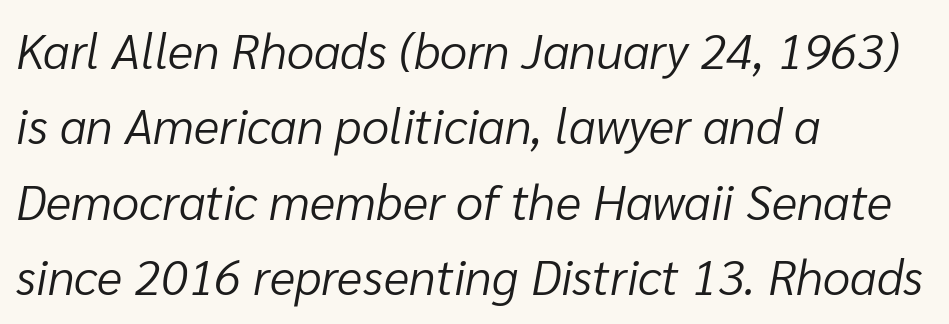
Q: Is the text bold? A: No.
Q: Is the text italic (slanted)? A: Yes, it leans right by about 10 degrees.
Q: Is the text underlined? A: No.
Q: How is the paragraph aligned? A: Left-aligned.
Q: Is the spacing between letters normal or unusually wide? A: Normal.
Q: Is the spacing between lines tight, normal or loose? A: Normal.
Q: Width (condensed, normal, or wide)? A: Normal.
Q: Stroke contrast? A: Low.
Q: x-height? A: Medium.
Q: Monospaced? A: No.
